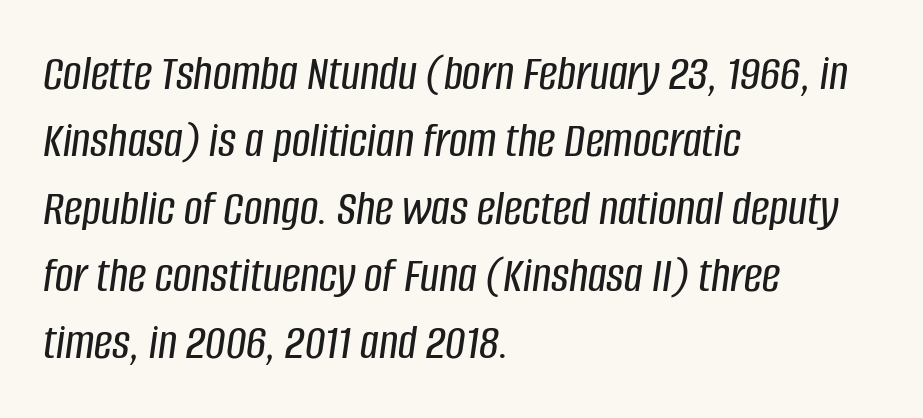
Q: Is the text italic (slanted)? A: Yes, it leans right by about 8 degrees.
Q: Is the text underlined? A: No.
Q: How is the paragraph aligned? A: Left-aligned.
Q: Is the spacing between letters normal or unusually wide? A: Normal.
Q: Is the spacing between lines tight, normal or loose? A: Normal.
Q: Width (condensed, normal, or wide)? A: Condensed.
Q: Stroke contrast? A: Low.
Q: x-height? A: Large.
Q: Monospaced? A: No.
